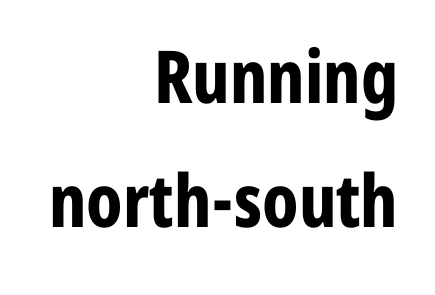
{"serif": "no", "italic": "no", "bold": "yes", "weight": "bold", "width": "condensed", "stroke_contrast": "low", "x_height": "medium", "monospaced": "no", "underline": "no", "align": "right", "line_spacing": "normal", "line_spacing_ratio": 1.7, "letter_spacing": "normal", "letter_spacing_em": 0.0, "glyph_px": 73}
